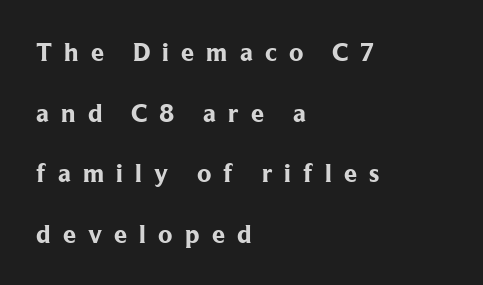
The glyphs are unaccompanied by any horizontal stroke below them. A student would call this left alignment; a typographer would say flush left, rag right. Thick stems and heavy bowls — unmistakably bold. The designer dialed line spacing up above the default.
